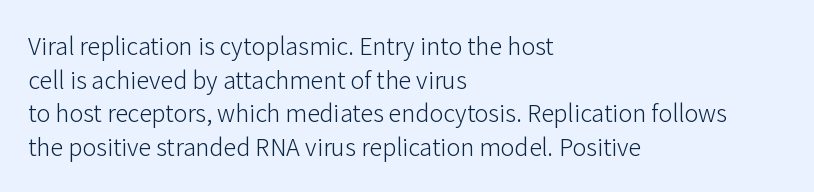
Interline gaps are of average width in this sample. In terms of posture, this sample is upright. Teacher's note: observe the even left margin — that is flush-left alignment. The cut favours lightness, reaching ordinary text weight at its darkest.
